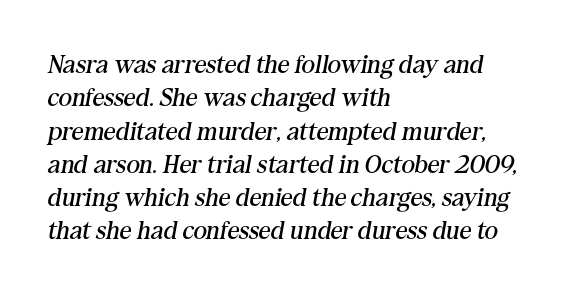
Q: Is the text bold? A: No.
Q: Is the text italic (slanted)? A: Yes, it leans right by about 10 degrees.
Q: Is the text underlined? A: No.
Q: How is the paragraph aligned? A: Left-aligned.
Q: Is the spacing between letters normal or unusually wide? A: Normal.
Q: Is the spacing between lines tight, normal or loose? A: Normal.
